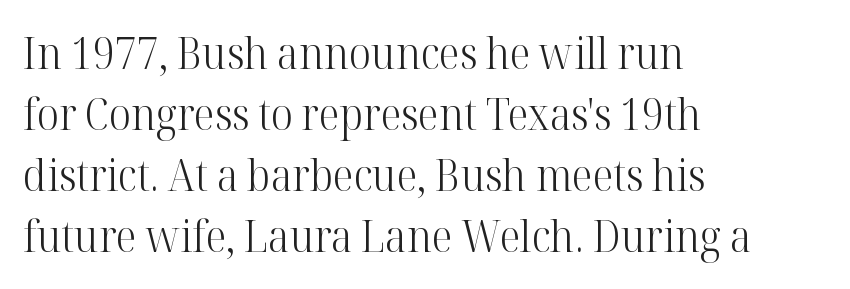
{"serif": "yes", "italic": "no", "bold": "no", "weight": "light", "width": "normal", "stroke_contrast": "high", "x_height": "medium", "monospaced": "no", "underline": "no", "align": "left", "line_spacing": "normal", "line_spacing_ratio": 1.42, "letter_spacing": "normal", "letter_spacing_em": 0.0, "glyph_px": 43}
